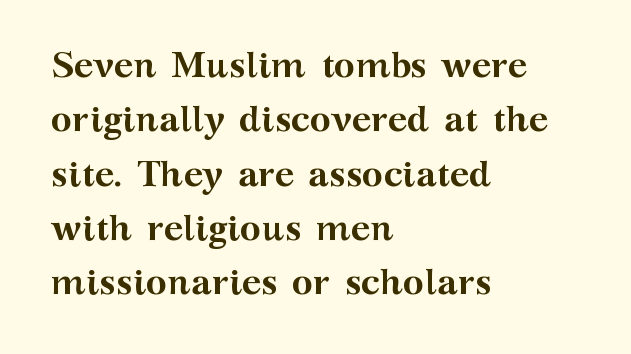
Q: Is the text bold? A: Yes.
Q: Is the text italic (slanted)? A: No, it is upright.
Q: Is the typeface a serif or a sans-serif typeface? A: Serif.
Q: Is the text underlined? A: No.
Q: How is the paragraph aligned? A: Left-aligned.
Q: Is the spacing between letters normal or unusually wide? A: Normal.
Q: Is the spacing between lines tight, normal or loose? A: Normal.
Q: Width (condensed, normal, or wide)? A: Wide.
Q: Stroke contrast? A: Medium.
Q: x-height? A: Medium.
Q: Monospaced? A: No.
